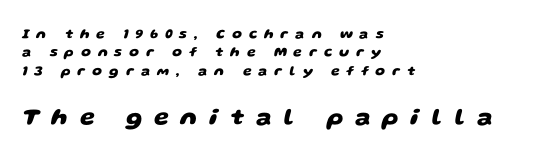
The image shows 24 px bold type; set left-aligned, normal line spacing (1.31x), unusually wide letter spacing (+0.49 em), not underlined; the second (bottom) block is 1.71x larger.
